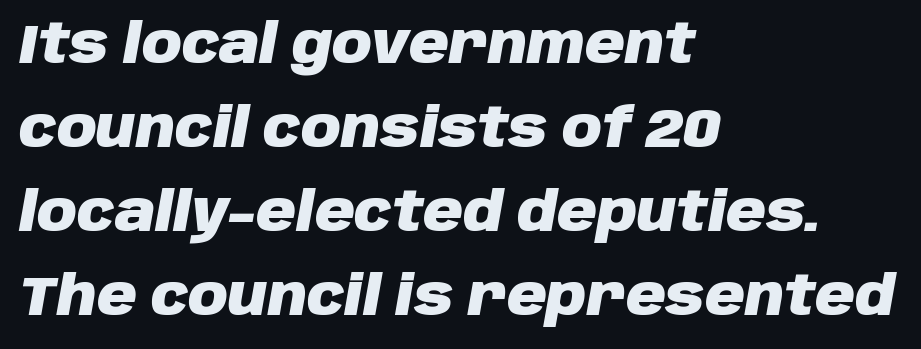
Look at the tracking — it's just the regular setting, nothing added. Check under the words: just untouched page. Line starts are locked; line ends wander. Summary of weight: heavy, a full bold. This sample has the flowing, uneven cadence of proportional lettering. Evenly set lines give the paragraph a standard silhouette.
